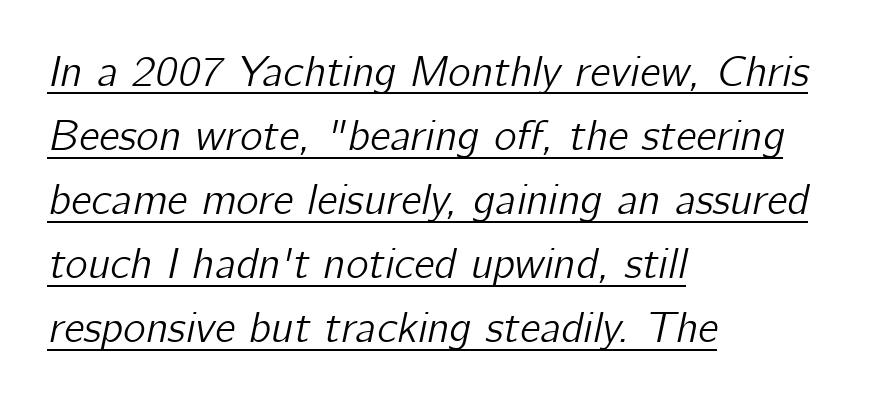
{"italic": "yes", "lean": "right", "slant_degrees": 12, "width": "normal", "stroke_contrast": "low", "x_height": "medium", "monospaced": "no", "underline": "yes", "align": "left", "line_spacing": "normal", "line_spacing_ratio": 1.49, "letter_spacing": "normal", "letter_spacing_em": 0.0, "glyph_px": 43}
